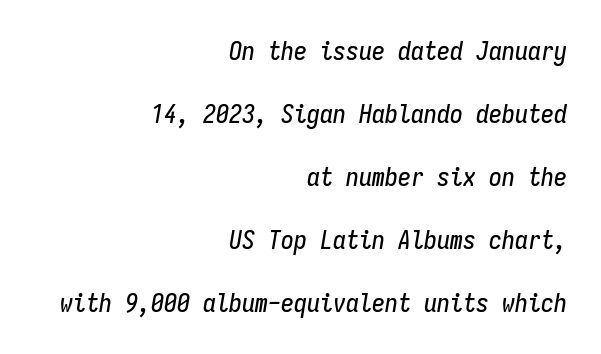
{"italic": "yes", "lean": "right", "slant_degrees": 9, "underline": "no", "align": "right", "line_spacing": "loose", "line_spacing_ratio": 2.42, "letter_spacing": "normal", "letter_spacing_em": 0.0, "glyph_px": 26}
